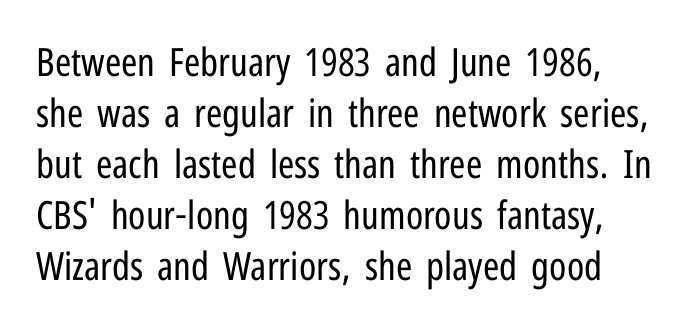
{"serif": "no", "italic": "no", "bold": "no", "weight": "regular", "width": "condensed", "stroke_contrast": "low", "x_height": "medium", "monospaced": "no", "underline": "no", "line_spacing": "normal", "line_spacing_ratio": 1.31, "letter_spacing": "normal", "letter_spacing_em": 0.0, "glyph_px": 39}
